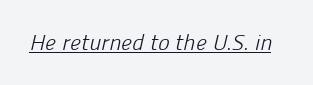
Q: Is the text bold? A: No.
Q: Is the text underlined? A: Yes.
Q: Is the spacing between letters normal or unusually wide? A: Normal.
